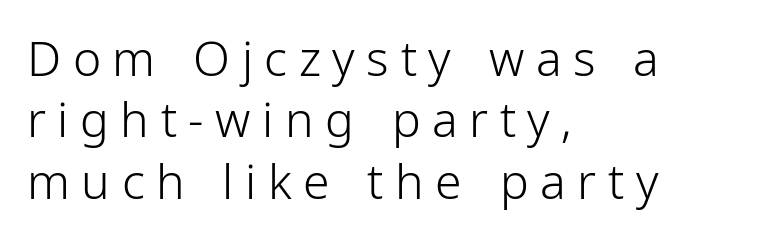
{"serif": "no", "italic": "no", "bold": "no", "weight": "light", "width": "condensed", "stroke_contrast": "low", "x_height": "medium", "monospaced": "no", "underline": "no", "align": "left", "line_spacing": "normal", "line_spacing_ratio": 1.28, "letter_spacing": "wide", "letter_spacing_em": 0.24, "glyph_px": 48}
